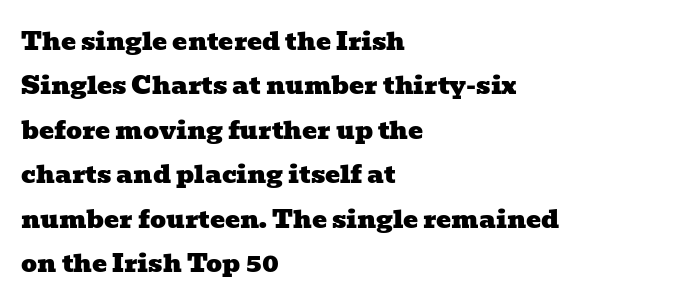
{"underline": "no", "align": "left", "line_spacing_ratio": 1.78, "letter_spacing": "normal", "letter_spacing_em": 0.0, "glyph_px": 25}
